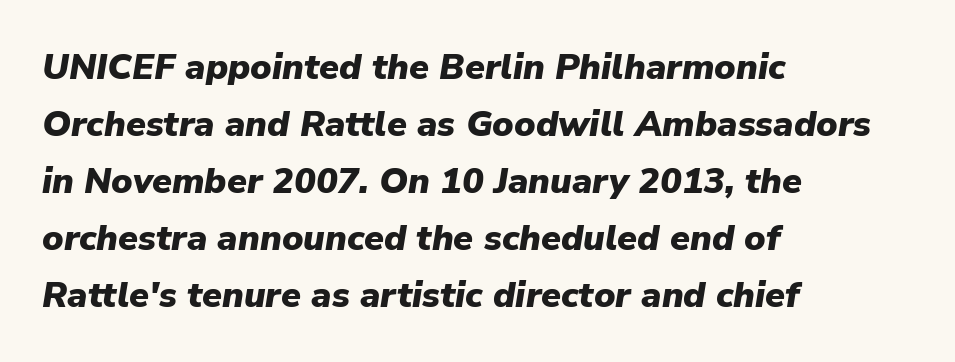
Q: Is the text bold? A: Yes.
Q: Is the text italic (slanted)? A: Yes, it leans right by about 9 degrees.
Q: Is the text underlined? A: No.
Q: How is the paragraph aligned? A: Left-aligned.
Q: Is the spacing between letters normal or unusually wide? A: Normal.
Q: Is the spacing between lines tight, normal or loose? A: Normal.
Q: Width (condensed, normal, or wide)? A: Normal.
Q: Stroke contrast? A: Low.
Q: x-height? A: Medium.
Q: Monospaced? A: No.
